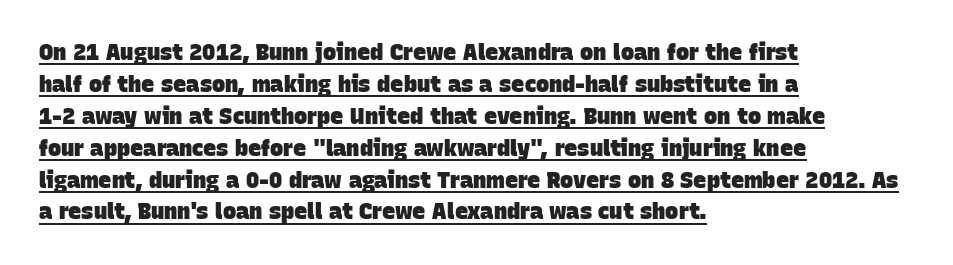
The image shows 22 px bold type; set left-aligned, normal line spacing (1.45x), normal letter spacing, underlined.
